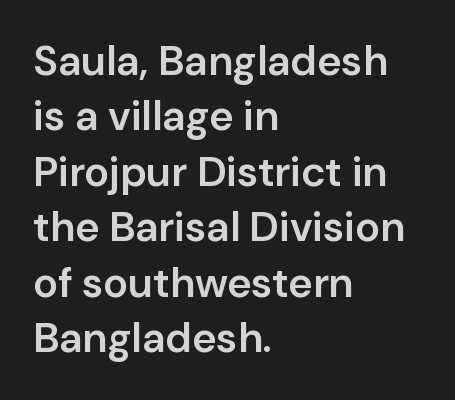
The image shows 42 px semibold sans-serif type, upright; set left-aligned, normal line spacing (1.32x), normal letter spacing, not underlined; low stroke contrast and a medium x-height.
